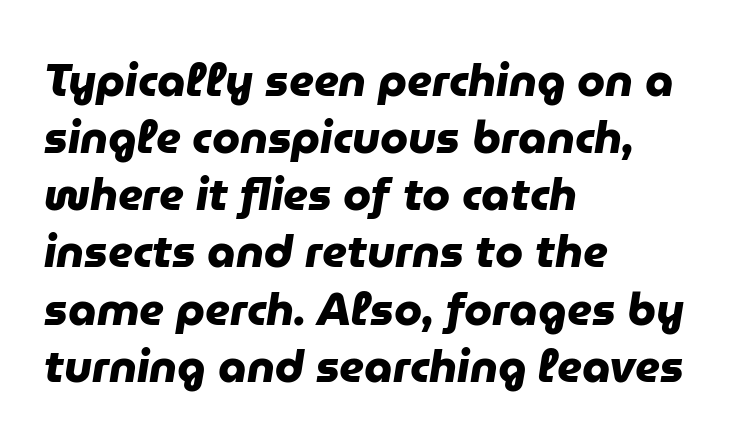
{"serif": "no", "bold": "yes", "weight": "heavy", "width": "normal", "stroke_contrast": "low", "x_height": "medium", "monospaced": "no", "underline": "no", "align": "left", "line_spacing": "normal", "line_spacing_ratio": 1.27, "letter_spacing": "normal", "letter_spacing_em": 0.0, "glyph_px": 45}
